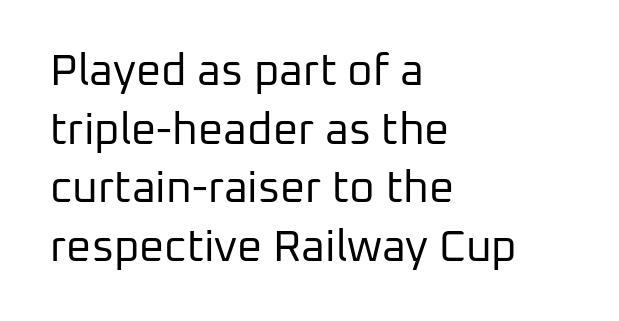
{"serif": "no", "italic": "no", "bold": "no", "weight": "regular", "width": "normal", "stroke_contrast": "low", "x_height": "medium", "monospaced": "no", "underline": "no", "align": "left", "line_spacing": "normal", "line_spacing_ratio": 1.33, "letter_spacing": "normal", "letter_spacing_em": 0.0, "glyph_px": 44}
